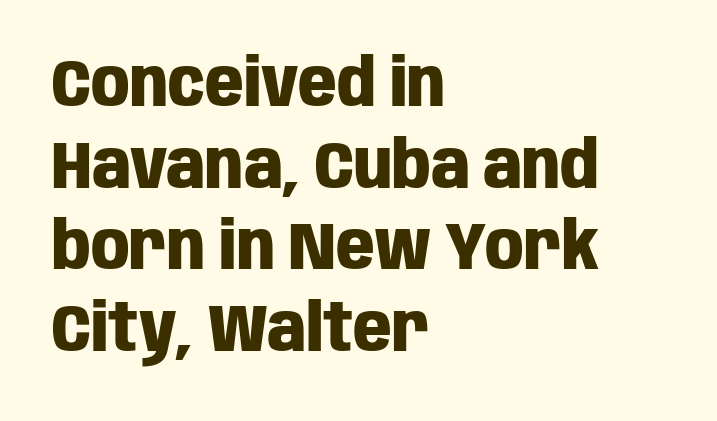
Q: Is the text bold? A: Yes.
Q: Is the text italic (slanted)? A: No, it is upright.
Q: Is the typeface a serif or a sans-serif typeface? A: Sans-serif.
Q: Is the text underlined? A: No.
Q: How is the paragraph aligned? A: Left-aligned.
Q: Is the spacing between letters normal or unusually wide? A: Normal.
Q: Width (condensed, normal, or wide)? A: Condensed.
Q: Stroke contrast? A: Low.
Q: x-height? A: Large.
Q: Monospaced? A: No.
